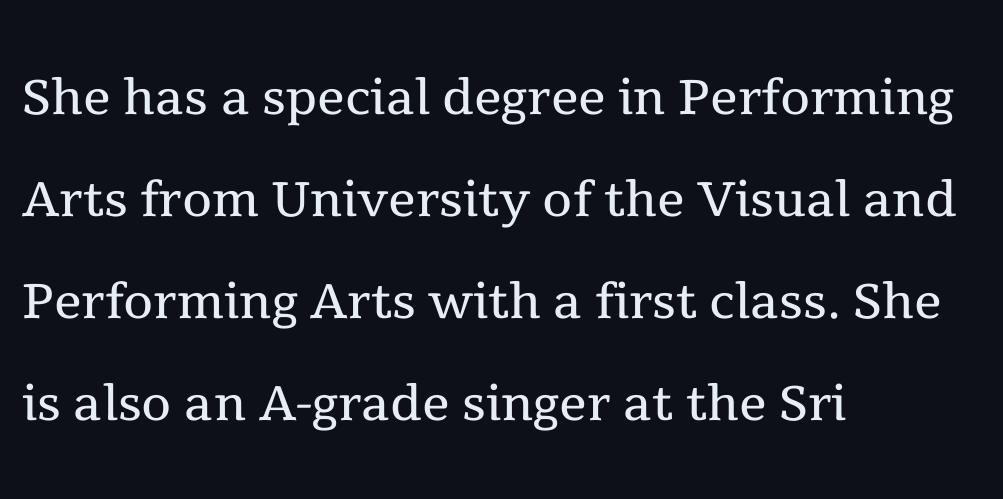
Q: Is the text bold? A: No.
Q: Is the text italic (slanted)? A: No, it is upright.
Q: Is the typeface a serif or a sans-serif typeface? A: Serif.
Q: Is the text underlined? A: No.
Q: How is the paragraph aligned? A: Left-aligned.
Q: Is the spacing between letters normal or unusually wide? A: Normal.
Q: Is the spacing between lines tight, normal or loose? A: Normal.
Q: Width (condensed, normal, or wide)? A: Normal.
Q: x-height? A: Medium.
Q: Monospaced? A: No.
